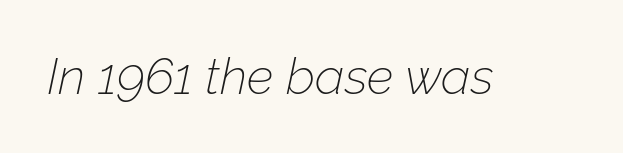
The weight tops out at a normal text grade. The gap between lines stays unmarked. Posture: slanted. Each word holds together tightly as a unit, with standard inter-letter gaps. Is this a fixed-width face? No — the glyphs have proportional, varying widths.
